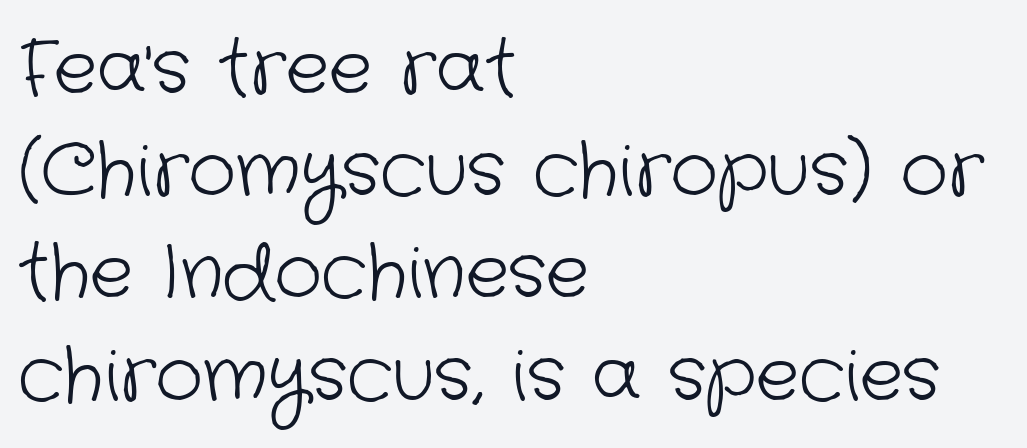
{"serif": "no", "bold": "no", "weight": "light", "width": "normal", "stroke_contrast": "low", "x_height": "medium", "monospaced": "no", "underline": "no", "align": "left", "line_spacing": "normal", "line_spacing_ratio": 1.4, "letter_spacing": "normal", "letter_spacing_em": 0.0, "glyph_px": 73}
